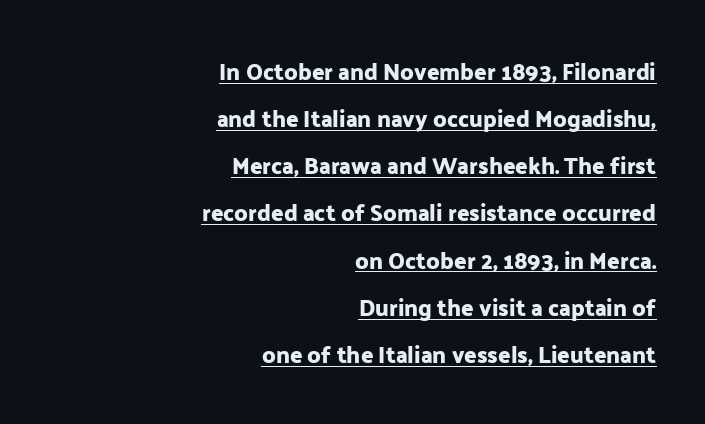
{"italic": "no", "underline": "yes", "align": "right", "line_spacing": "loose", "line_spacing_ratio": 2.05, "letter_spacing": "normal", "letter_spacing_em": 0.0, "glyph_px": 23}
